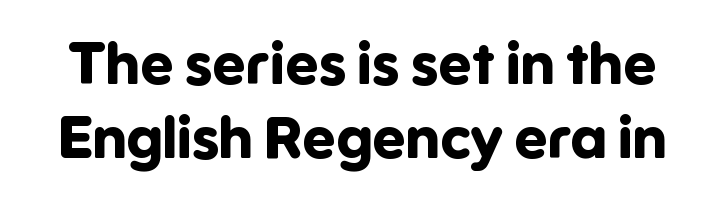
The image shows 59 px bold sans-serif type, upright; set normal line spacing (1.26x), normal letter spacing, not underlined; low stroke contrast and a medium x-height.
